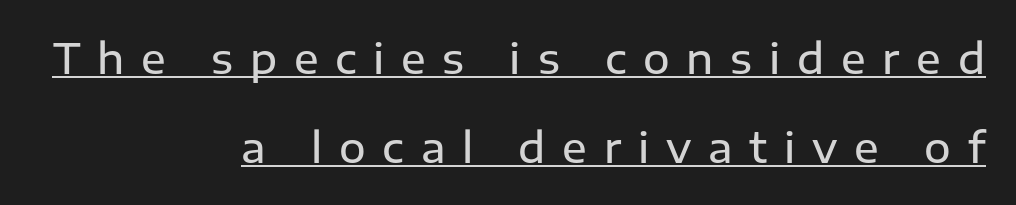
The image shows 41 px semibold sans-serif type, upright; set right-aligned, loose line spacing (2.18x), unusually wide letter spacing (+0.41 em), underlined; low stroke contrast and a medium x-height.
